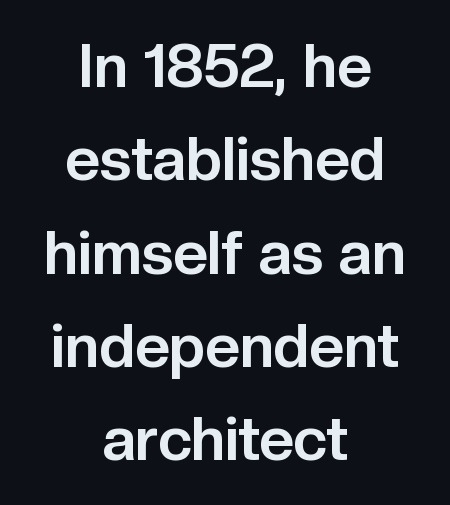
The image shows 61 px bold sans-serif type, upright; set centered, normal line spacing (1.53x), normal letter spacing, not underlined; low stroke contrast and a medium x-height.
